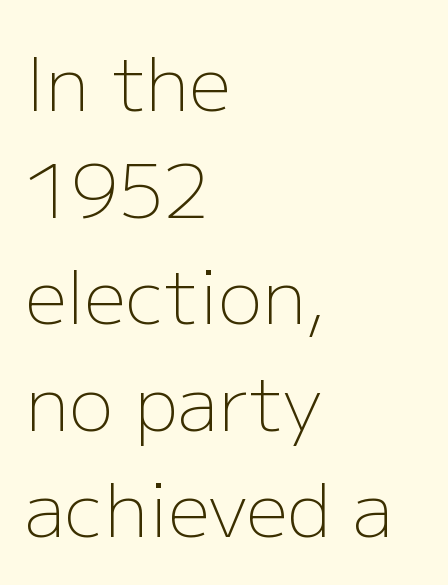
A typesetter would label this face a sans. The passage shown is typed in a proportional face where columns would drift. All the whitespace from short lines collects on the right. Type without underlining. The letters sit at their default tracking, neither squeezed nor spread.
